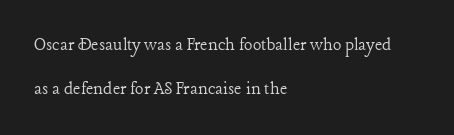
The image shows 20 px text type, upright; set left-aligned, loose line spacing (2.18x), normal letter spacing, not underlined.
